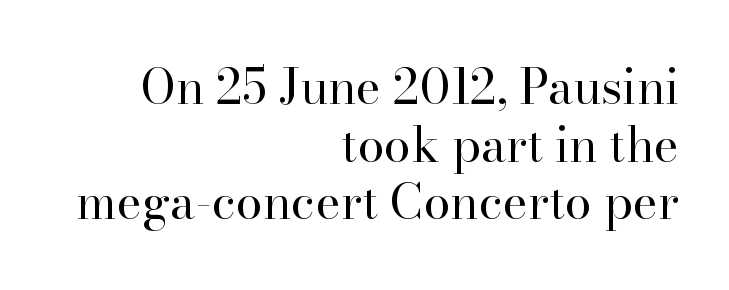
In terms of letterform style, serifs are clearly present. This is the regular roman posture of the typeface. Clear beneath every line of the passage. These lines stack with their right ends in a neat column. Here the designer chose a conventional face with non-uniform glyph widths. Is the type heavy? It reads as light-to-regular instead.
